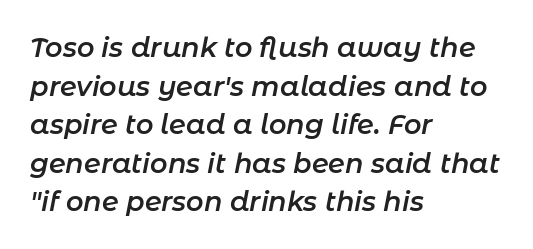
{"italic": "yes", "lean": "right", "slant_degrees": 11, "bold": "semi", "underline": "no", "align": "left", "line_spacing": "normal", "line_spacing_ratio": 1.43, "letter_spacing": "normal", "letter_spacing_em": 0.0, "glyph_px": 27}
